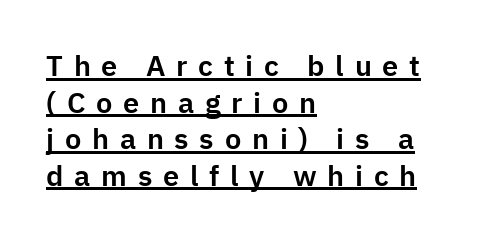
Q: Is the text italic (slanted)? A: No, it is upright.
Q: Is the typeface a serif or a sans-serif typeface? A: Sans-serif.
Q: Is the text underlined? A: Yes.
Q: How is the paragraph aligned? A: Left-aligned.
Q: Is the spacing between letters normal or unusually wide? A: Unusually wide.
Q: Is the spacing between lines tight, normal or loose? A: Normal.
Q: Width (condensed, normal, or wide)? A: Normal.
Q: Stroke contrast? A: Low.
Q: x-height? A: Medium.
Q: Monospaced? A: No.
